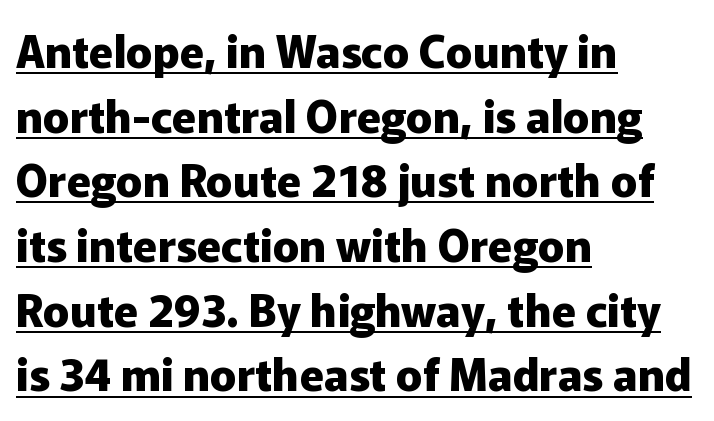
Q: Is the text bold? A: Yes.
Q: Is the text italic (slanted)? A: No, it is upright.
Q: Is the typeface a serif or a sans-serif typeface? A: Sans-serif.
Q: Is the text underlined? A: Yes.
Q: How is the paragraph aligned? A: Left-aligned.
Q: Is the spacing between letters normal or unusually wide? A: Normal.
Q: Is the spacing between lines tight, normal or loose? A: Normal.
Q: Width (condensed, normal, or wide)? A: Normal.
Q: Stroke contrast? A: Low.
Q: x-height? A: Medium.
Q: Monospaced? A: No.
